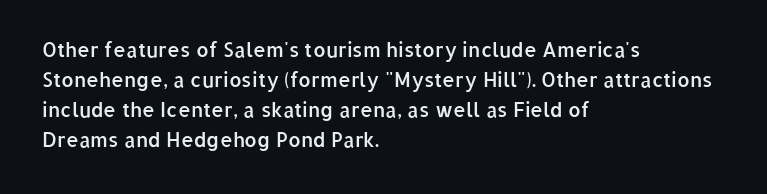
Q: Is the text bold? A: Semi-bold.
Q: Is the text italic (slanted)? A: No, it is upright.
Q: Is the text underlined? A: No.
Q: How is the paragraph aligned? A: Left-aligned.
Q: Is the spacing between letters normal or unusually wide? A: Normal.
Q: Is the spacing between lines tight, normal or loose? A: Normal.
